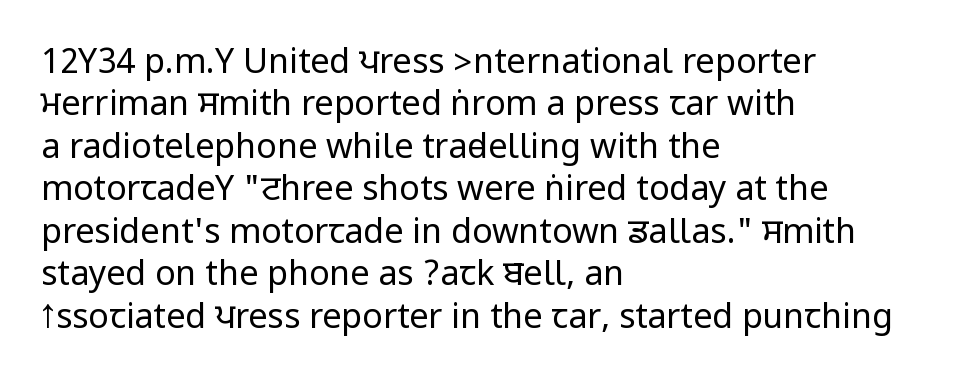
The letterforms sit at book weight or below. The letters stand upright; this is a roman face. One glance says typical: line gaps are just what's usual. The space directly below the letters is spotless.
